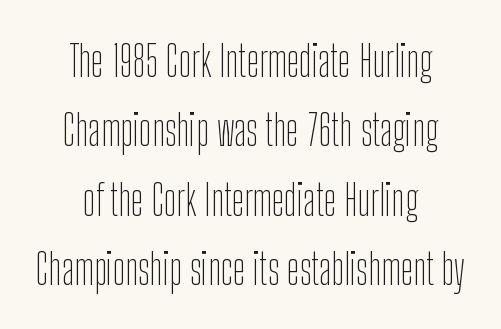
The image shows 42 px thin, condensed sans-serif type, upright; set centered, normal line spacing (1.65x), normal letter spacing, not underlined; low stroke contrast and a medium x-height.
